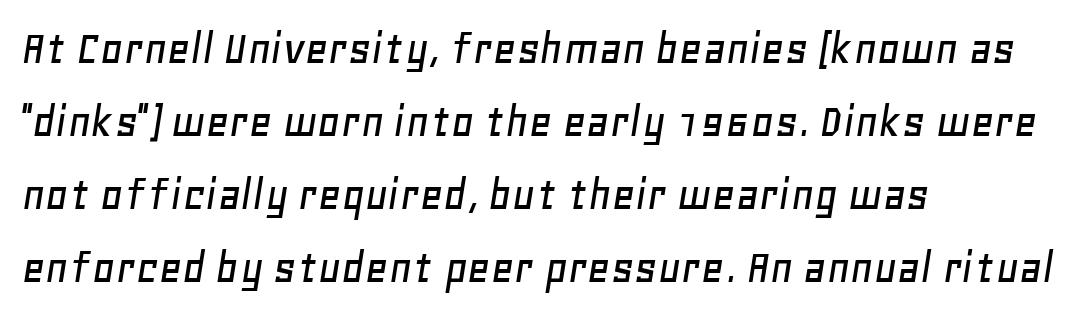
The specimen reads as italic at a glance. Characters follow at the spacing the type designer built in. Regarding leading, the lines here are spaced in the standard way. Descenders hang freely into open space.
